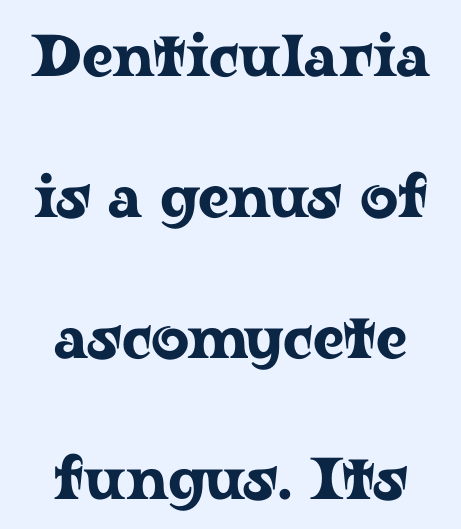
{"serif": "yes", "italic": "no", "width": "wide", "stroke_contrast": "low", "x_height": "medium", "monospaced": "no", "underline": "no", "align": "center", "line_spacing": "loose", "line_spacing_ratio": 2.39, "letter_spacing": "normal", "letter_spacing_em": 0.0, "glyph_px": 59}
